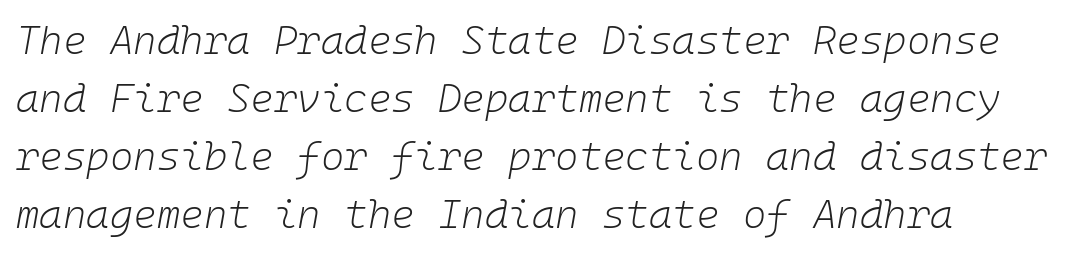
The image shows 40 px light type, italic (leaning right), monospaced; set normal line spacing (1.45x), normal letter spacing, not underlined; low stroke contrast and a medium x-height.
